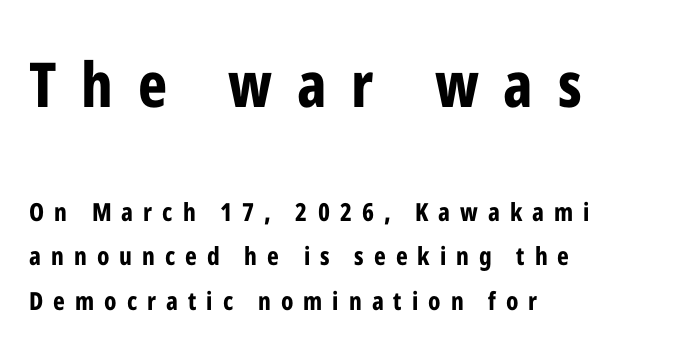
Does the type have serifs? No, each stem ends abruptly. Each word looks stretched out because of the extra space between its letters. Look at the stroke-to-counter ratio: heavy, a bold. Clear beneath every line of the passage. A roman cut, with each character standing at attention.
